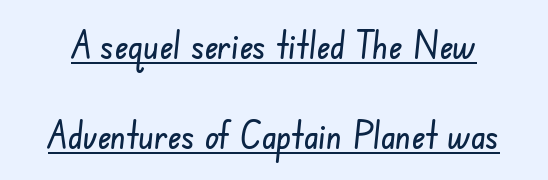
The image shows 37 px condensed sans-serif type; set loose line spacing (2.43x), normal letter spacing, underlined; low stroke contrast and a small x-height.
